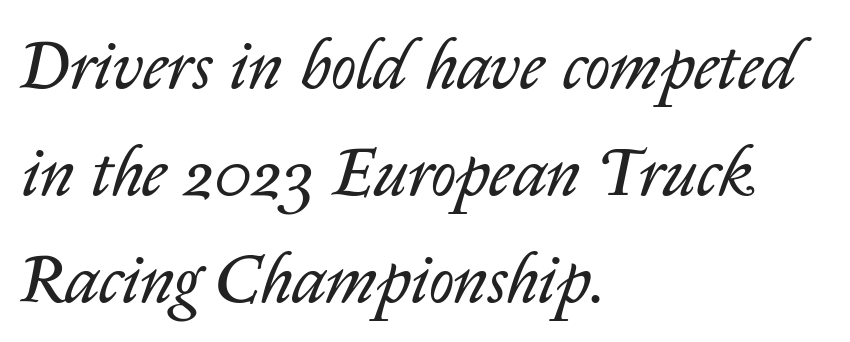
Q: Is the text bold? A: No.
Q: Is the text italic (slanted)? A: Yes, it leans right by about 14 degrees.
Q: Is the text underlined? A: No.
Q: How is the paragraph aligned? A: Left-aligned.
Q: Is the spacing between letters normal or unusually wide? A: Normal.
Q: Is the spacing between lines tight, normal or loose? A: Normal.
Q: Width (condensed, normal, or wide)? A: Normal.
Q: Stroke contrast? A: Low.
Q: x-height? A: Medium.
Q: Monospaced? A: No.
